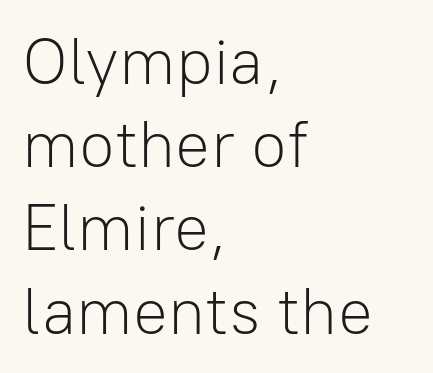
{"serif": "no", "italic": "no", "bold": "no", "weight": "light", "width": "normal", "stroke_contrast": "low", "x_height": "medium", "monospaced": "no", "underline": "no", "align": "left", "line_spacing": "normal", "line_spacing_ratio": 1.28, "letter_spacing": "normal", "letter_spacing_em": 0.0, "glyph_px": 65}
